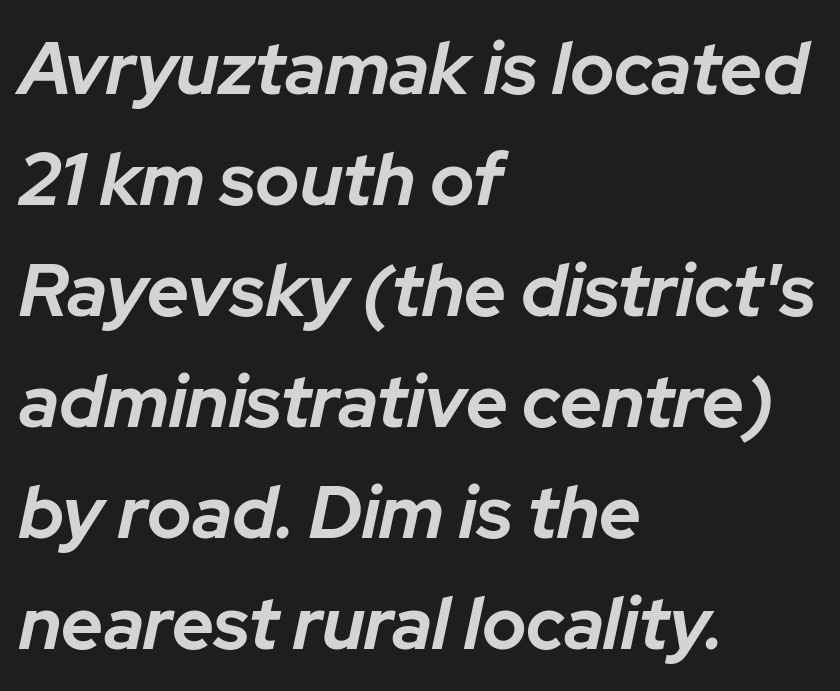
Every row of glyphs begins at an identical x-position on the left. Standard letterfit; no display-style spreading of the glyphs. Observe the lean: these are italic letterforms. What's the leading like? Ordinary, nothing unusual. The foot of each line stays bare and open. The face used here has the dense, thick strokes of a bold.
